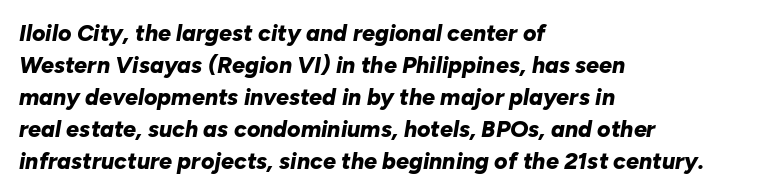
These lines keep a tight, regular rhythm from letter to letter. Descenders hang freely into open space. How would I describe the line gaps? Plain and ordinary. Is the block centered? No — it sits flush against the left margin. Every character sits at an angle, as italics do.
